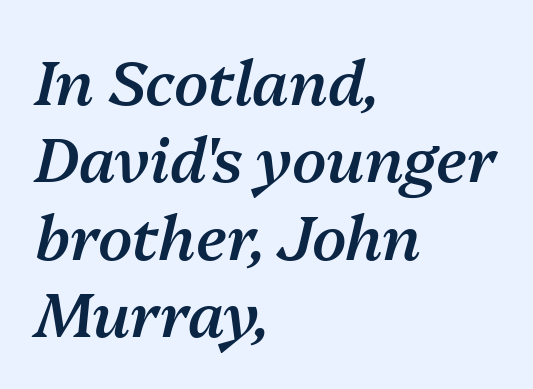
The image shows 62 px semibold type, italic (leaning right); set left-aligned, normal line spacing (1.25x), normal letter spacing, not underlined; medium stroke contrast and a medium x-height.
